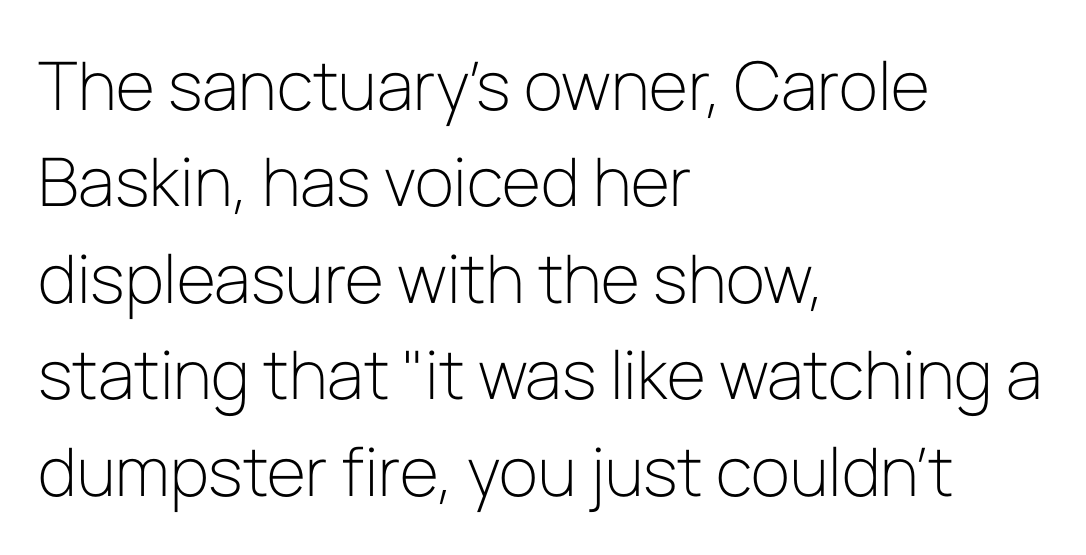
{"serif": "no", "italic": "no", "bold": "no", "weight": "light", "width": "normal", "stroke_contrast": "low", "x_height": "medium", "monospaced": "no", "underline": "no", "align": "left", "line_spacing": "normal", "line_spacing_ratio": 1.44, "letter_spacing": "normal", "letter_spacing_em": 0.0, "glyph_px": 67}
